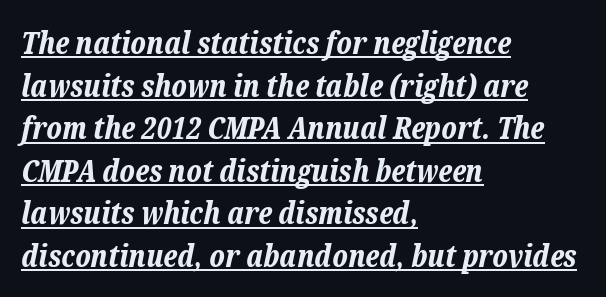
Q: Is the text bold? A: Yes.
Q: Is the text italic (slanted)? A: Yes, it leans right by about 12 degrees.
Q: Is the text underlined? A: Yes.
Q: How is the paragraph aligned? A: Left-aligned.
Q: Is the spacing between letters normal or unusually wide? A: Normal.
Q: Is the spacing between lines tight, normal or loose? A: Normal.
Q: Width (condensed, normal, or wide)? A: Normal.
Q: Stroke contrast? A: Low.
Q: x-height? A: Medium.
Q: Monospaced? A: No.
